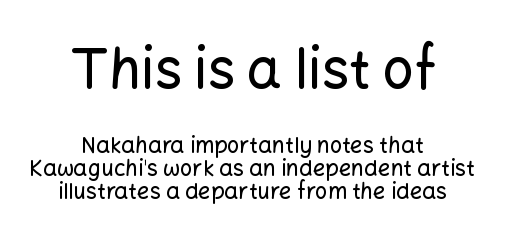
Q: Is the text italic (slanted)? A: No, it is upright.
Q: Is the typeface a serif or a sans-serif typeface? A: Sans-serif.
Q: Is the text underlined? A: No.
Q: How is the paragraph aligned? A: Centered.
Q: Is the spacing between letters normal or unusually wide? A: Normal.
Q: Is the spacing between lines tight, normal or loose? A: Tight.
Q: Which block of text is set in a larger size, the first (top) or the second (bottom)? A: The first (top) one.
Q: Width (condensed, normal, or wide)? A: Normal.
Q: Stroke contrast? A: Low.
Q: x-height? A: Medium.
Q: Monospaced? A: No.
